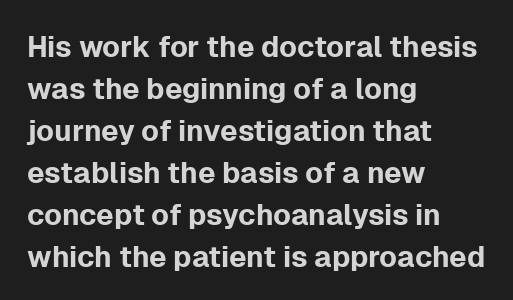
The image shows 29 px sans-serif type, upright; set left-aligned, normal line spacing (1.45x), normal letter spacing, not underlined; low stroke contrast and a medium x-height.
